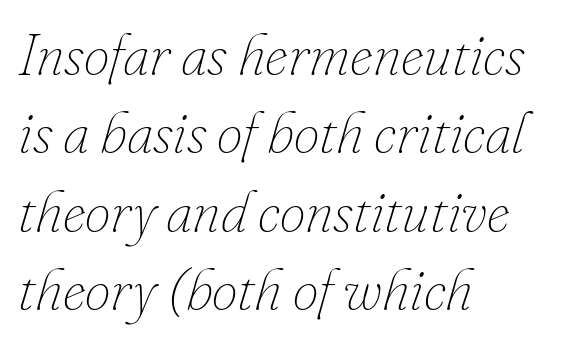
Does the copy run flush right? No — it runs flush left. The letters sit at their default tracking, neither squeezed nor spread. The space beneath each line is pristine and unruled. You could not count columns in this text — the font is proportionally spaced. The font's italic variant was chosen for this text.
